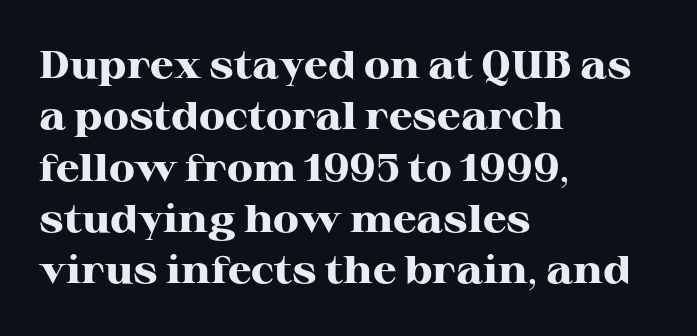
Q: Is the text bold? A: Yes.
Q: Is the text italic (slanted)? A: No, it is upright.
Q: Is the typeface a serif or a sans-serif typeface? A: Serif.
Q: Is the text underlined? A: No.
Q: How is the paragraph aligned? A: Left-aligned.
Q: Is the spacing between letters normal or unusually wide? A: Normal.
Q: Is the spacing between lines tight, normal or loose? A: Normal.
Q: Width (condensed, normal, or wide)? A: Wide.
Q: Stroke contrast? A: High.
Q: x-height? A: Medium.
Q: Monospaced? A: No.
